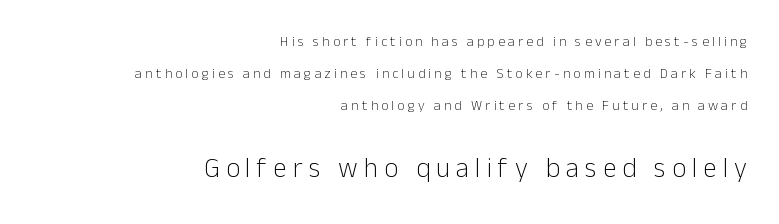
Q: Is the text bold? A: No.
Q: Is the text italic (slanted)? A: No, it is upright.
Q: Is the text underlined? A: No.
Q: How is the paragraph aligned? A: Right-aligned.
Q: Is the spacing between letters normal or unusually wide? A: Unusually wide.
Q: Is the spacing between lines tight, normal or loose? A: Loose.
Q: Which block of text is set in a larger size, the first (top) or the second (bottom)? A: The second (bottom) one.
